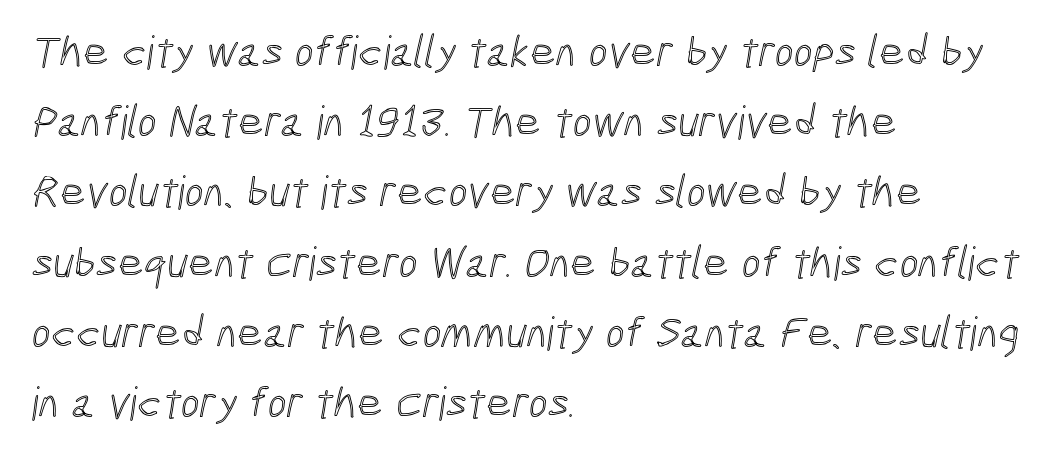
The image shows 45 px condensed type; set left-aligned, normal line spacing (1.56x), normal letter spacing, not underlined; a medium x-height.
